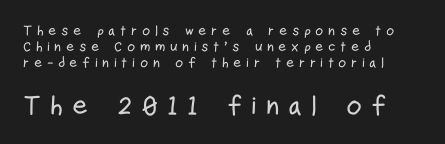
Q: Is the text italic (slanted)? A: No, it is upright.
Q: Is the text underlined? A: No.
Q: How is the paragraph aligned? A: Left-aligned.
Q: Is the spacing between letters normal or unusually wide? A: Unusually wide.
Q: Is the spacing between lines tight, normal or loose? A: Tight.
Q: Which block of text is set in a larger size, the first (top) or the second (bottom)? A: The second (bottom) one.
